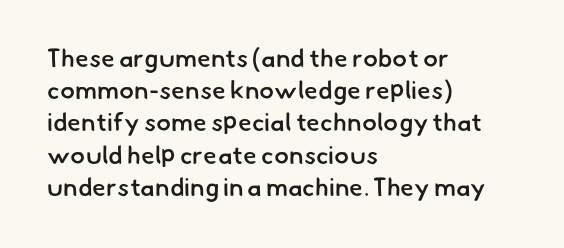
The image shows 25 px text type; set left-aligned, normal line spacing (1.29x), normal letter spacing, not underlined.
